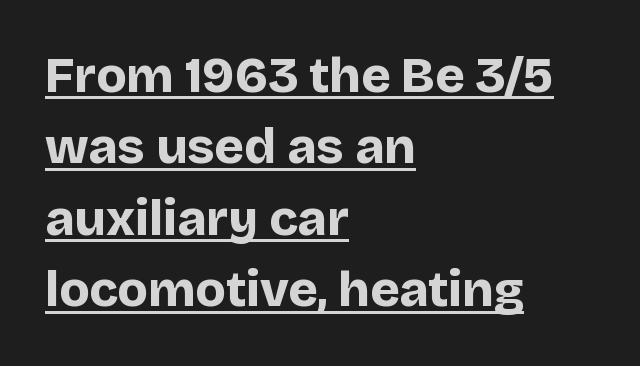
Check where the strokes stop: nothing finishes them off — pure sans. Short note: letters normally spaced. The face used here has the dense, thick strokes of a bold. Caption: multi-line text, flush left, ragged right.
